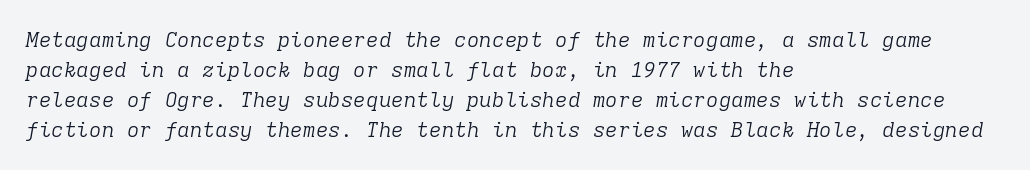
The image shows 21 px text type, italic (leaning right); set left-aligned, normal line spacing (1.43x), normal letter spacing, not underlined.
